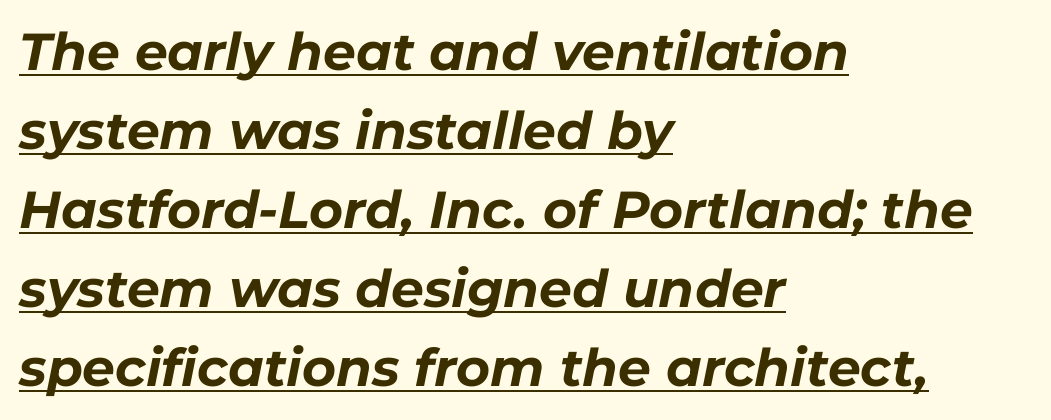
Yep, that's italic — everything's leaning. How are the letters spaced? Ordinarily, with no added tracking. Which margin do the lines hug? The left one — the right edge is uneven. These words are printed bold, with thick strokes throughout. The vertical gap from one line to the next is medium. What decoration does the sample have? An underline.
